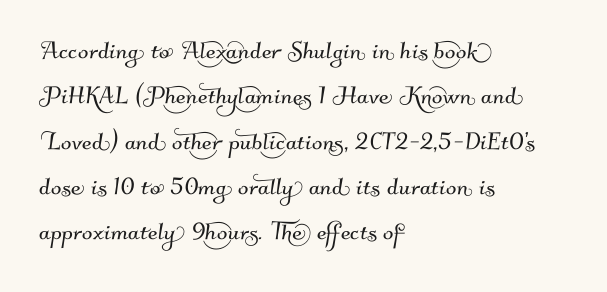
Interline gaps are of average width in this sample. Do the characters align in a grid? No, the font is proportional. The lines in this sample share a left origin and differ only in where they stop. The gap between lines stays unmarked. Stroke terminals: plain, sans-serif. Caption: standard tracking, unaltered.
